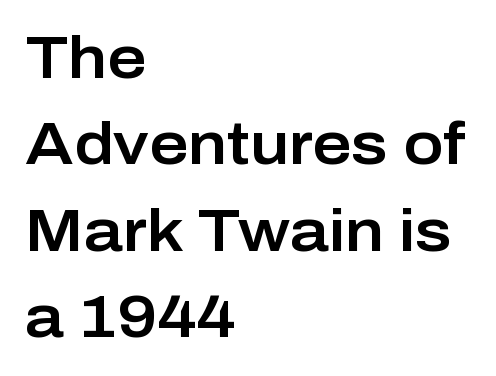
Q: Is the text italic (slanted)? A: No, it is upright.
Q: Is the typeface a serif or a sans-serif typeface? A: Sans-serif.
Q: Is the text underlined? A: No.
Q: How is the paragraph aligned? A: Left-aligned.
Q: Is the spacing between letters normal or unusually wide? A: Normal.
Q: Is the spacing between lines tight, normal or loose? A: Normal.
Q: Width (condensed, normal, or wide)? A: Normal.
Q: Stroke contrast? A: Low.
Q: x-height? A: Medium.
Q: Monospaced? A: No.
